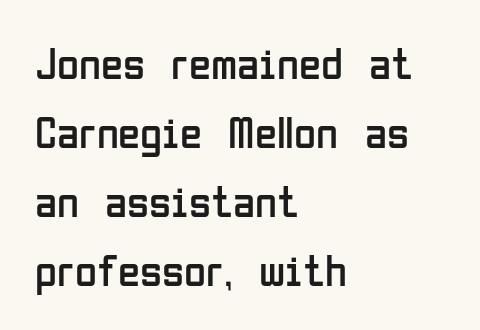
These lines are set flush left with a ragged right edge. Note: no serifs on the glyphs. Successive baselines arrive at the customary interval. This rendering features lettering with no underline.
